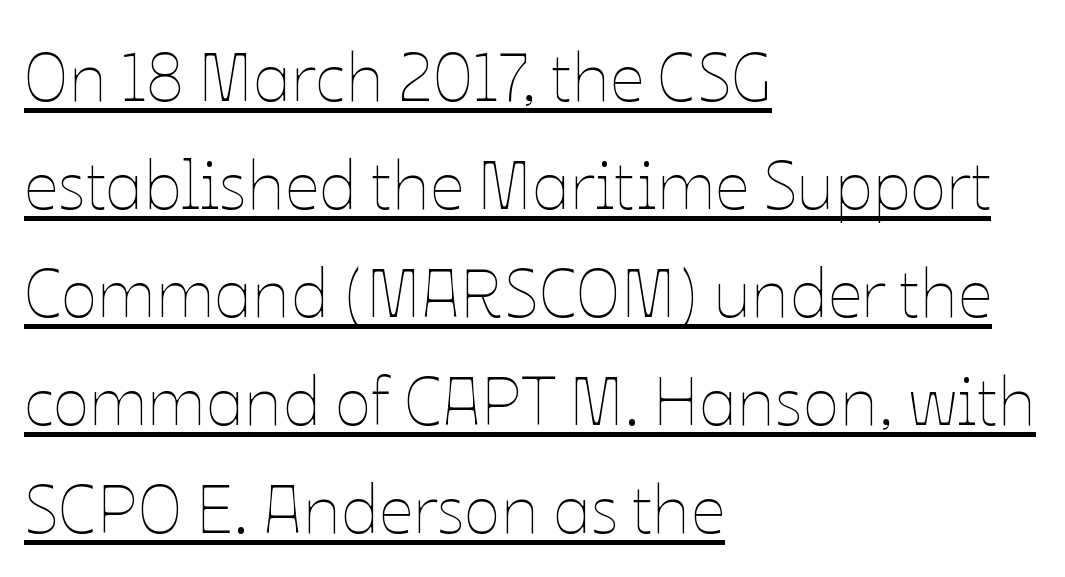
Q: Is the text bold? A: No.
Q: Is the text italic (slanted)? A: No, it is upright.
Q: Is the text underlined? A: Yes.
Q: How is the paragraph aligned? A: Left-aligned.
Q: Is the spacing between letters normal or unusually wide? A: Normal.
Q: Is the spacing between lines tight, normal or loose? A: Normal.
Q: Width (condensed, normal, or wide)? A: Normal.
Q: Stroke contrast? A: Low.
Q: x-height? A: Medium.
Q: Monospaced? A: No.
